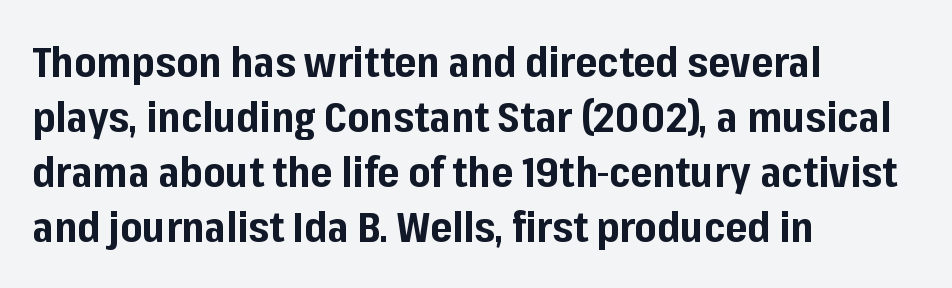
Lines of text with bare space underneath. Note the varied advance widths — an 'i' is clearly narrower than an 'm'. The face used here is rendered with its standard letterfit. The lines are quadded left.
